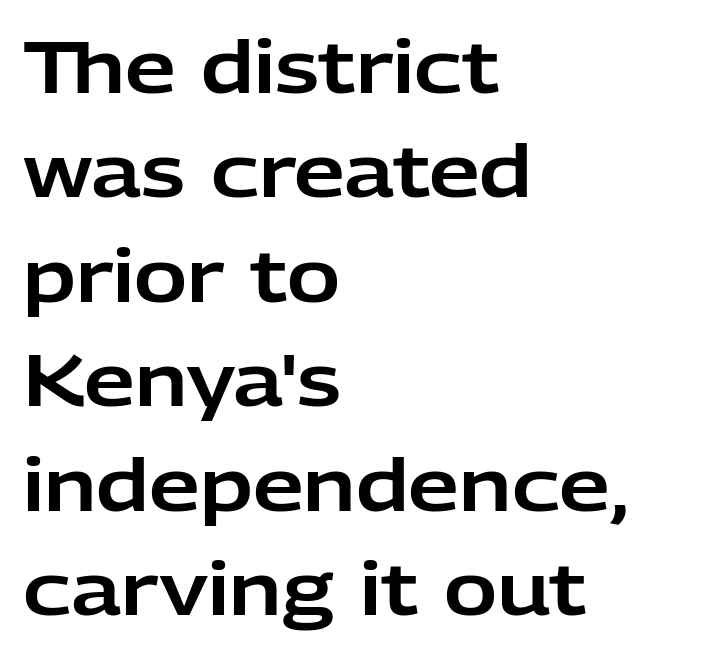
Horizontally, the lines are justified to the leading edge only. Whoever set this chose a conventional vertical rhythm. The passage shown is not underscored anywhere. Short note: letters normally spaced.
